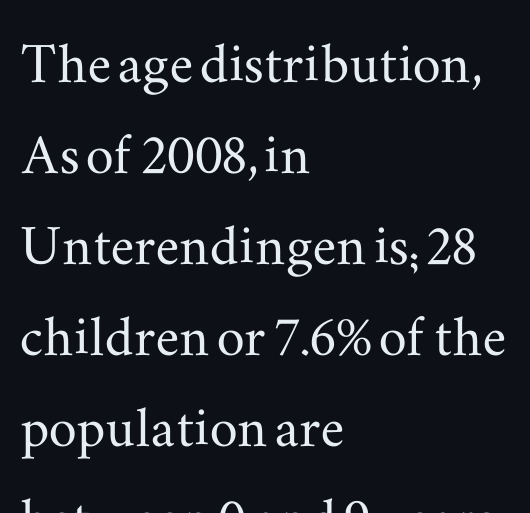
{"serif": "yes", "italic": "no", "width": "wide", "stroke_contrast": "medium", "x_height": "small", "monospaced": "no", "underline": "no", "align": "left", "line_spacing": "normal", "line_spacing_ratio": 1.3, "letter_spacing": "normal", "letter_spacing_em": 0.0, "glyph_px": 70}
